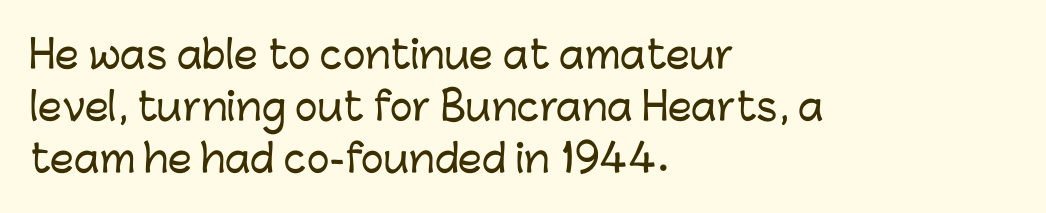
The image shows 38 px sans-serif type, upright; set left-aligned, normal line spacing (1.37x), normal letter spacing, not underlined; low stroke contrast and a medium x-height.
